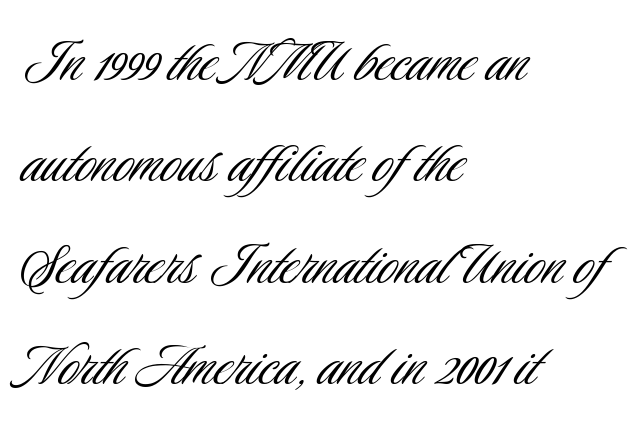
The image shows 69 px light, condensed sans-serif type; set left-aligned, normal line spacing (1.47x), normal letter spacing, not underlined; low stroke contrast and a small x-height.
